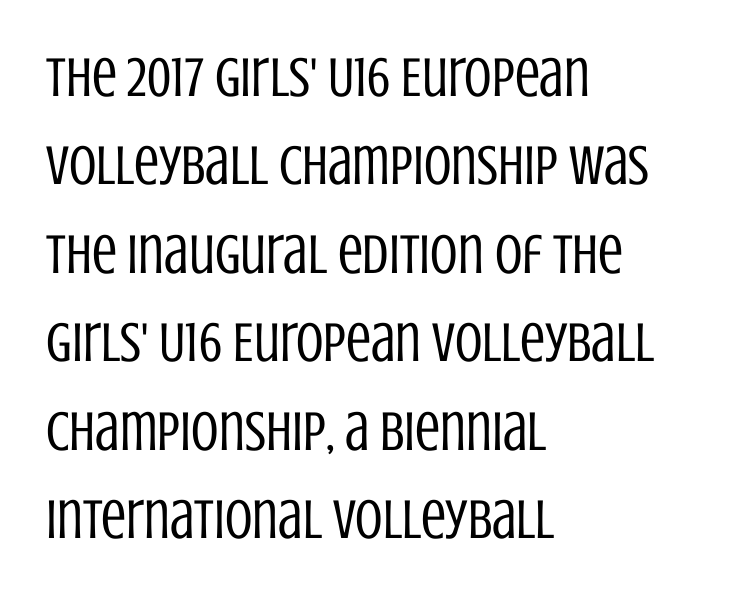
The designer left line spacing at the default. I'd call this a sans setting — the letters go barefoot. Visually the block forms a straight wall on the left and a jagged coastline on the right. Just letters on the line, the space beneath them empty. The letters advance in unequal steps, a hallmark of proportional type. The horizontal fit of the characters is conventional and even.
